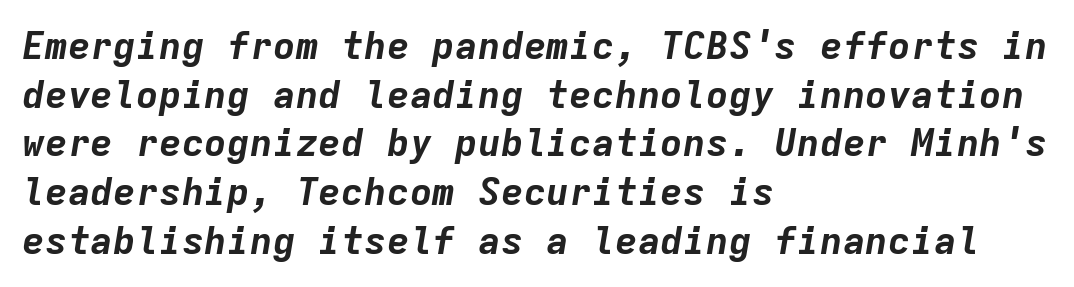
Nothing unusual about the tracking: characters are spaced as the font intends. Italic? Definitely — the glyphs are oblique. Students, observe: this is what conventionally led text looks like. Is this a fixed-width face? Yes — each glyph sits in an identical cell.
